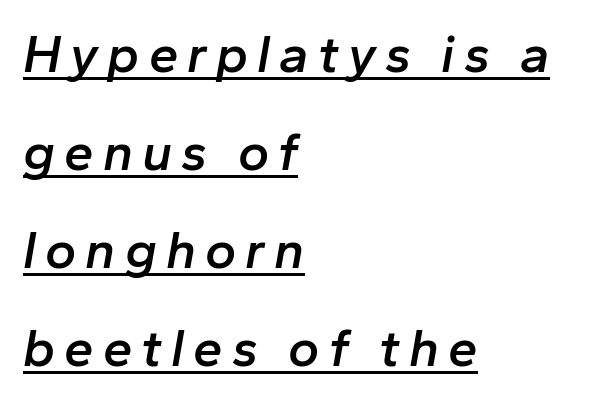
The image shows 53 px semibold type, italic (leaning right); set left-aligned, line spacing 1.85x, underlined; low stroke contrast and a medium x-height.
